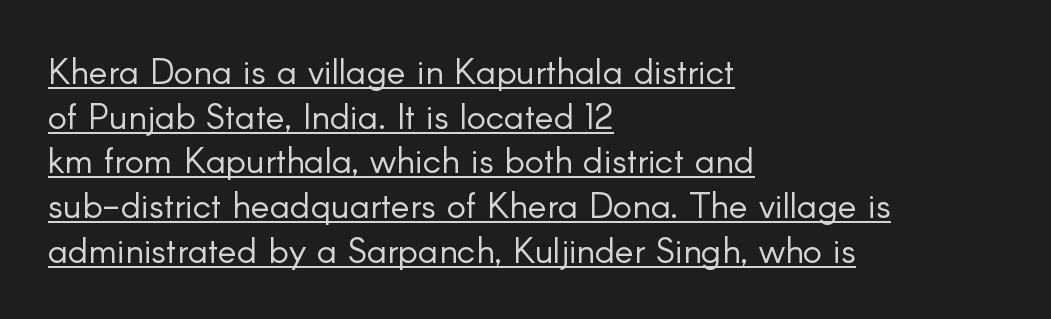
The image shows 36 px light sans-serif type, upright; set left-aligned, line spacing 1.24x, normal letter spacing, underlined; low stroke contrast and a small x-height.
